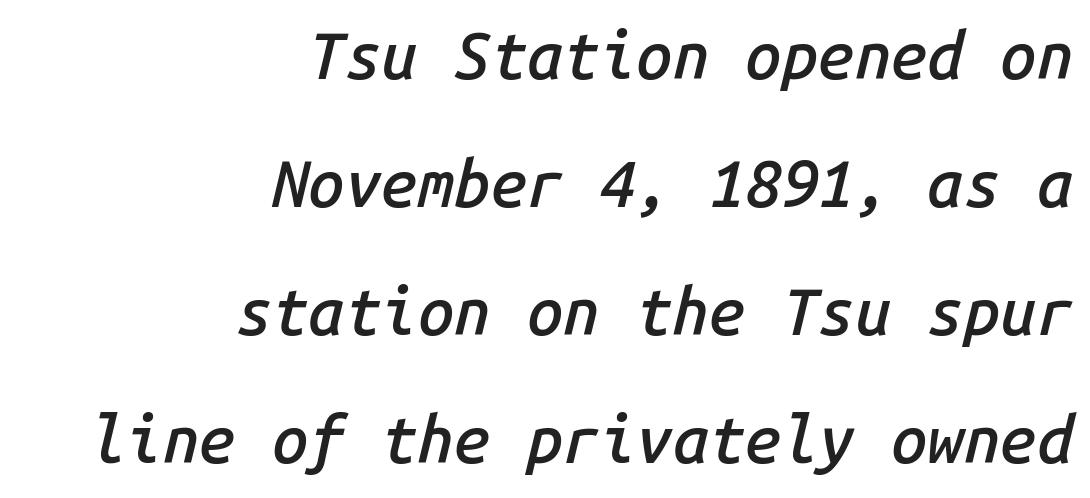
Think of a typewriter: that constant character pitch is what you see here. Every letter is mildly thick-stroked: semibold rather than bold. Tracking here is standard; glyphs follow each other at the usual distance. What's the leading like? Stretched, with rows far apart. The area under the type is left untouched. The lines in this sample share a right terminus and differ only in where they begin.
